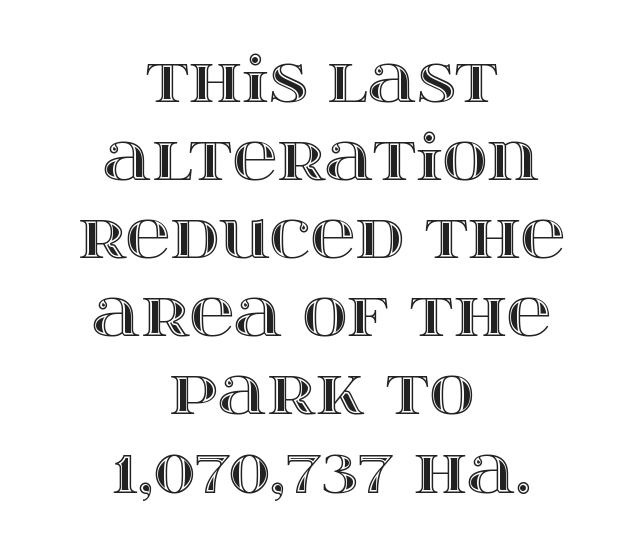
Do the characters align in a grid? No, the font is proportional. Students, note that the glyphs here touch the page at normal intervals. The font's upright variant was chosen for this text. The rendering uses a moderate line-height, typical for paragraphs.
